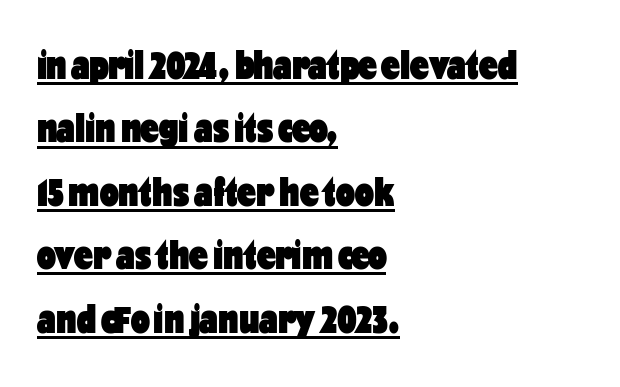
If you drew a ruler down the left edge, every line would touch it. Tracking here is standard; glyphs follow each other at the usual distance. Each letter's strokes conclude bluntly, with no projecting serifs. The typesetter has applied underlining to the passage shown. The letters stand upright; this is a roman face. Notice how descenders clear the ascenders below comfortably — that's standard leading.
